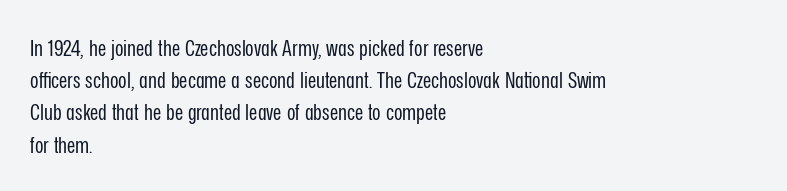
Regarding leading, the lines here are spaced in the standard way. The setting favours the left margin, as ordinary paragraphs usually do. The typeface has the unassuming heft of standard copy or less. The tracking reads as untouched default to a designer's eye. Type without underlining. Vertical strokes here are truly vertical.
